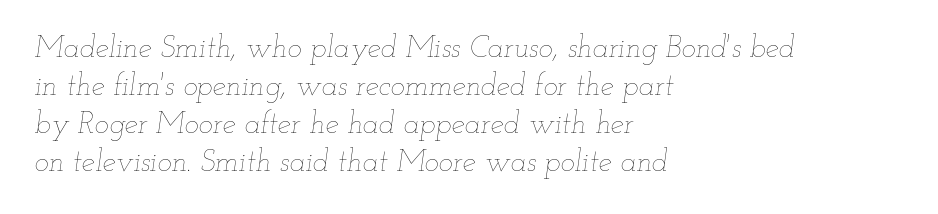
The image shows 30 px thin, wide type, italic (leaning right); set left-aligned, normal line spacing (1.27x), normal letter spacing, not underlined; low stroke contrast and a small x-height.
